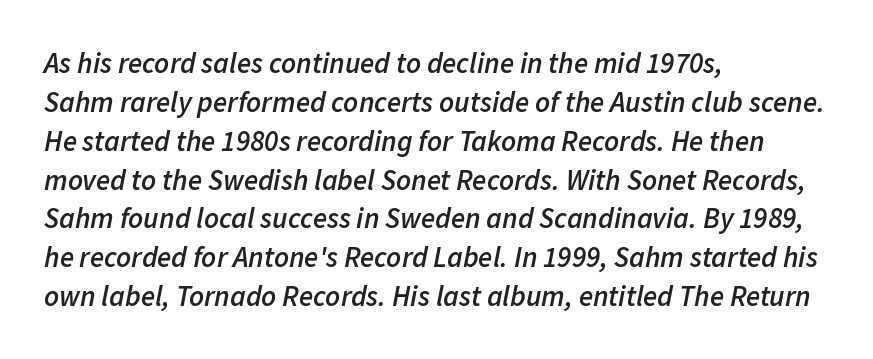
Baseline-to-baseline distance is the conventional proportion of letter height. Semibold letterforms, between regular and bold. Proportional: the letters do not fall into vertical columns. The glyphs look as if they've been sheared to an angle. Lines of text with bare space underneath.
